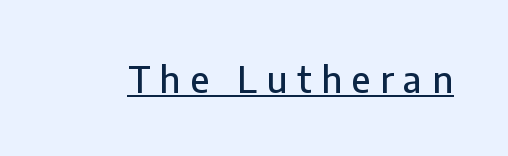
The image shows 36 px sans-serif type, upright; set unusually wide letter spacing (+0.27 em), underlined; low stroke contrast and a medium x-height.
